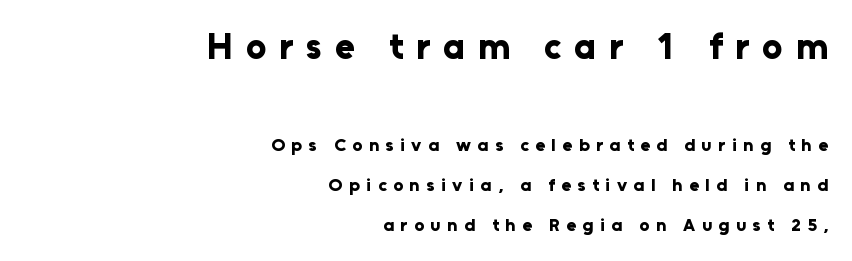
The space between consecutive lines is lavish. Does the weight exceed regular? Yes, all the way to bold. These lines were composed using upright roman letters. Underline: absent.
